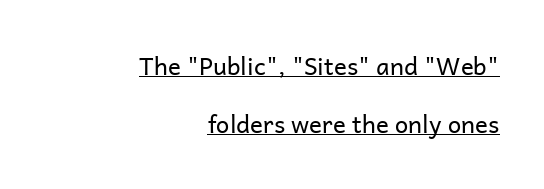
The leading is generous, giving the passage an open texture. Somebody hit Ctrl+U on this one — the words are underlined. Layout note: lines flush right. Upright lettering throughout. Does extra space separate the letters? No, they use regular spacing. Weight class: somewhere from thin through regular.
